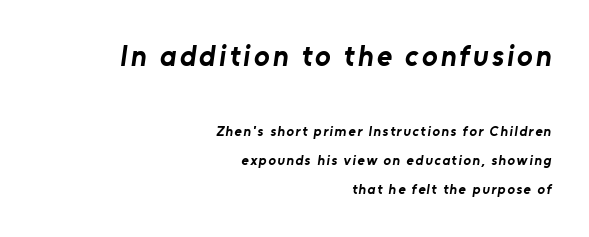
{"serif": "no", "bold": "yes", "weight": "bold", "width": "normal", "stroke_contrast": "low", "x_height": "medium", "monospaced": "no", "underline": "no", "align": "right", "line_spacing": "loose", "line_spacing_ratio": 2.09, "larger_block": "first", "size_ratio": 2.07, "glyph_px": 29}
